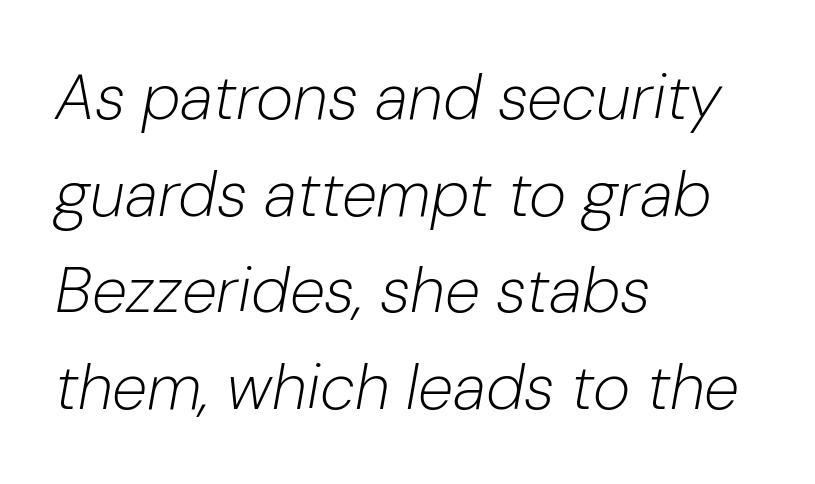
The image shows 64 px light type, italic (leaning right); set left-aligned, normal line spacing (1.51x), normal letter spacing, not underlined; low stroke contrast and a medium x-height.
